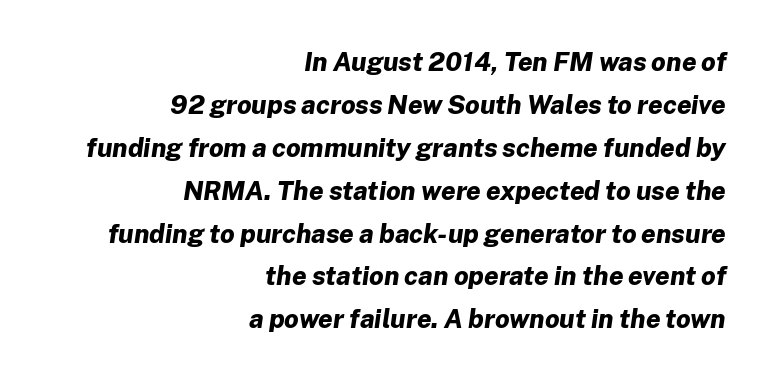
The image shows 26 px bold type, italic (leaning right); set right-aligned, normal line spacing (1.65x), normal letter spacing, not underlined.
